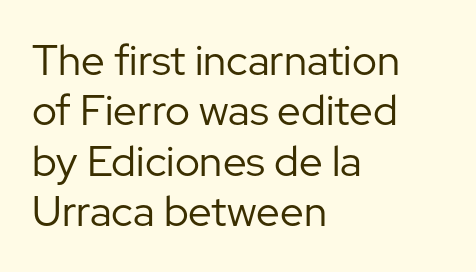
The passage shown is typed in a proportional face where columns would drift. Caption: multi-line text, flush left, ragged right. Compared with typical body copy, the letter spacing here is the same. Stems here are at most as thick as an everyday book face. The face used here is a sans, in the tradition of grotesques and geometrics. Does the lettering tilt? It doesn't — this is upright.
